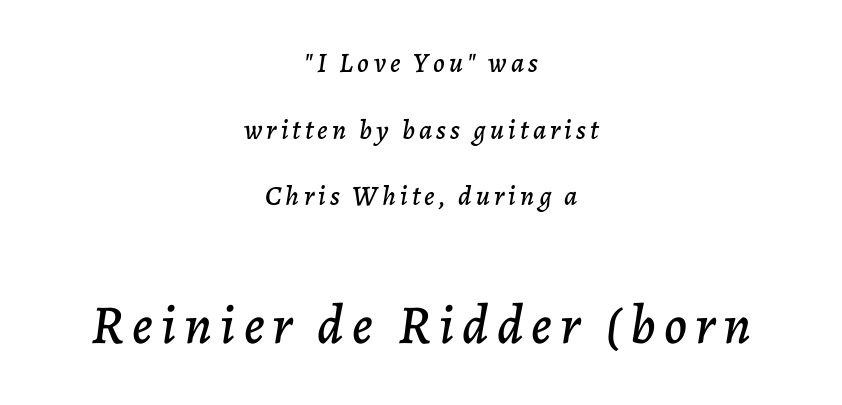
Q: Is the text italic (slanted)? A: Yes, it leans right by about 7 degrees.
Q: Is the text underlined? A: No.
Q: How is the paragraph aligned? A: Centered.
Q: Is the spacing between lines tight, normal or loose? A: Loose.
Q: Which block of text is set in a larger size, the first (top) or the second (bottom)? A: The second (bottom) one.
Q: Width (condensed, normal, or wide)? A: Normal.
Q: Stroke contrast? A: Low.
Q: x-height? A: Medium.
Q: Monospaced? A: No.
